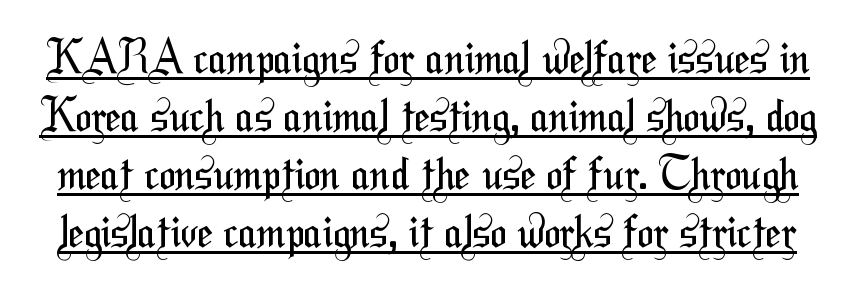
{"serif": "no", "bold": "no", "weight": "regular", "width": "condensed", "stroke_contrast": "medium", "x_height": "medium", "monospaced": "no", "underline": "yes", "line_spacing": "normal", "line_spacing_ratio": 1.32, "letter_spacing": "normal", "letter_spacing_em": 0.0, "glyph_px": 44}
